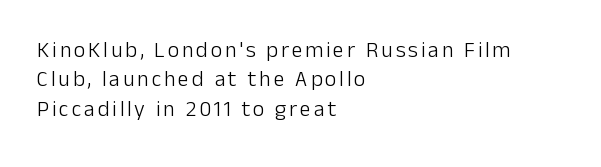
Q: Is the text bold? A: No.
Q: Is the text italic (slanted)? A: No, it is upright.
Q: Is the text underlined? A: No.
Q: How is the paragraph aligned? A: Left-aligned.
Q: Is the spacing between lines tight, normal or loose? A: Normal.
